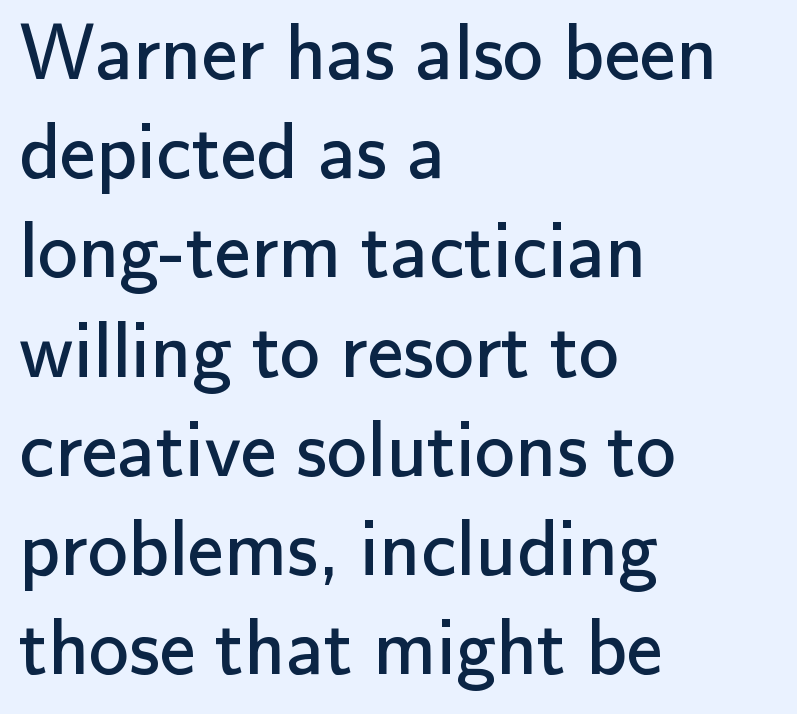
Q: Is the text bold? A: No.
Q: Is the text italic (slanted)? A: No, it is upright.
Q: Is the typeface a serif or a sans-serif typeface? A: Sans-serif.
Q: Is the text underlined? A: No.
Q: How is the paragraph aligned? A: Left-aligned.
Q: Is the spacing between letters normal or unusually wide? A: Normal.
Q: Width (condensed, normal, or wide)? A: Normal.
Q: Stroke contrast? A: Low.
Q: x-height? A: Small.
Q: Monospaced? A: No.
